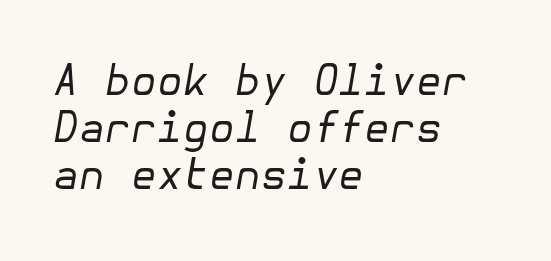
Q: Is the text bold? A: No.
Q: Is the text italic (slanted)? A: Yes, it leans right by about 10 degrees.
Q: Is the text underlined? A: No.
Q: How is the paragraph aligned? A: Left-aligned.
Q: Is the spacing between letters normal or unusually wide? A: Normal.
Q: Is the spacing between lines tight, normal or loose? A: Tight.
Q: Width (condensed, normal, or wide)? A: Normal.
Q: Stroke contrast? A: Low.
Q: x-height? A: Medium.
